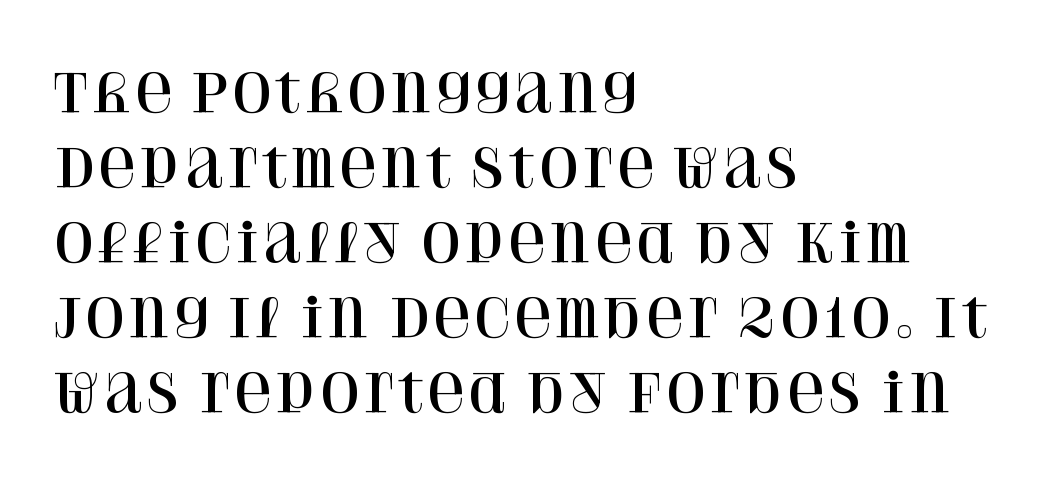
Plain, unruled lines of type. Leftover space on each line is placed entirely after the last word. Small tapered or slab feet sit at the stroke ends, so this counts as serif. The passage shown is typed in a proportional face where columns would drift.
